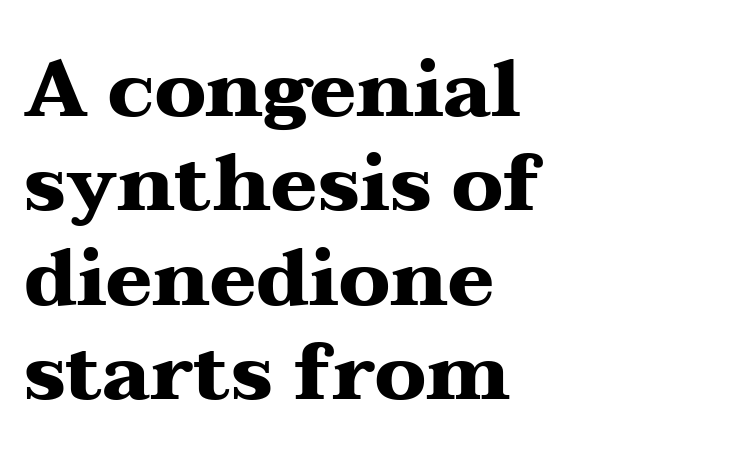
The image shows 78 px heavy, wide serif type, upright; set left-aligned, line spacing 1.21x, normal letter spacing, not underlined; medium stroke contrast and a medium x-height.
